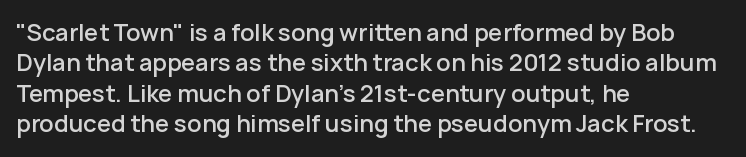
The space between consecutive lines is moderate. Each glyph is drawn with semibold strokes, heavier than normal yet not fully bold. Casual observation: everything's shoved over to the left. Letters rest on an invisible, unmarked baseline. It's the straight-up-and-down kind of type. Standard letterfit; no display-style spreading of the glyphs.
